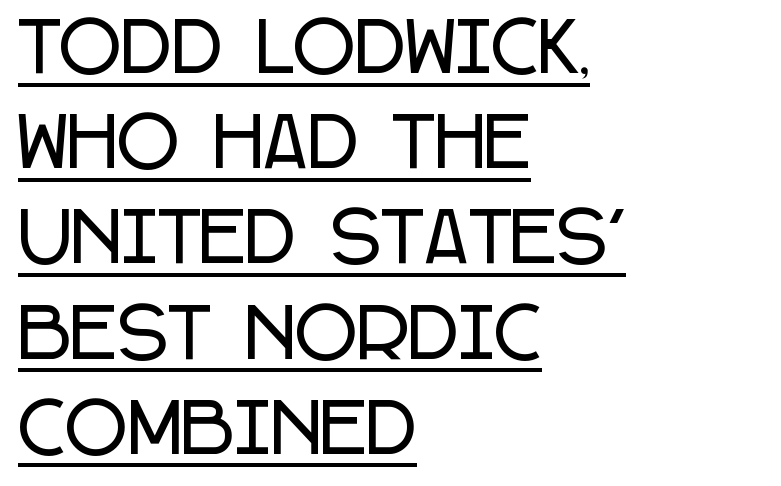
The image shows 68 px condensed sans-serif type, upright; set left-aligned, normal line spacing (1.4x), normal letter spacing, underlined; low stroke contrast and a large x-height.
